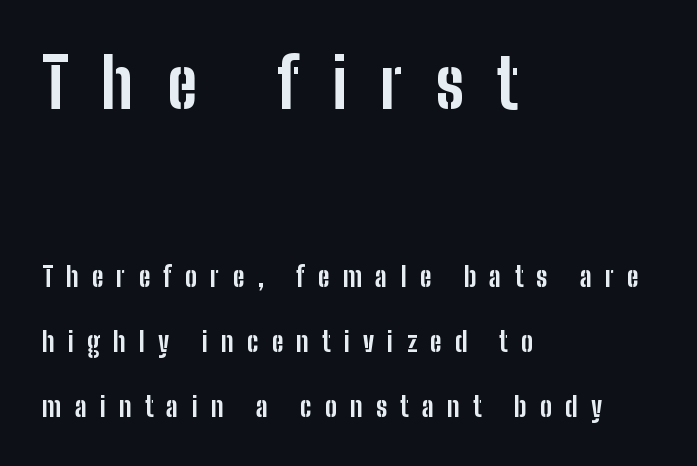
Leftover space on each line is placed entirely after the last word. Here the designer chose a conventional face with non-uniform glyph widths. Ordinary non-slanted type is in use. Size hierarchy here favors the leading block over the trailing one.
